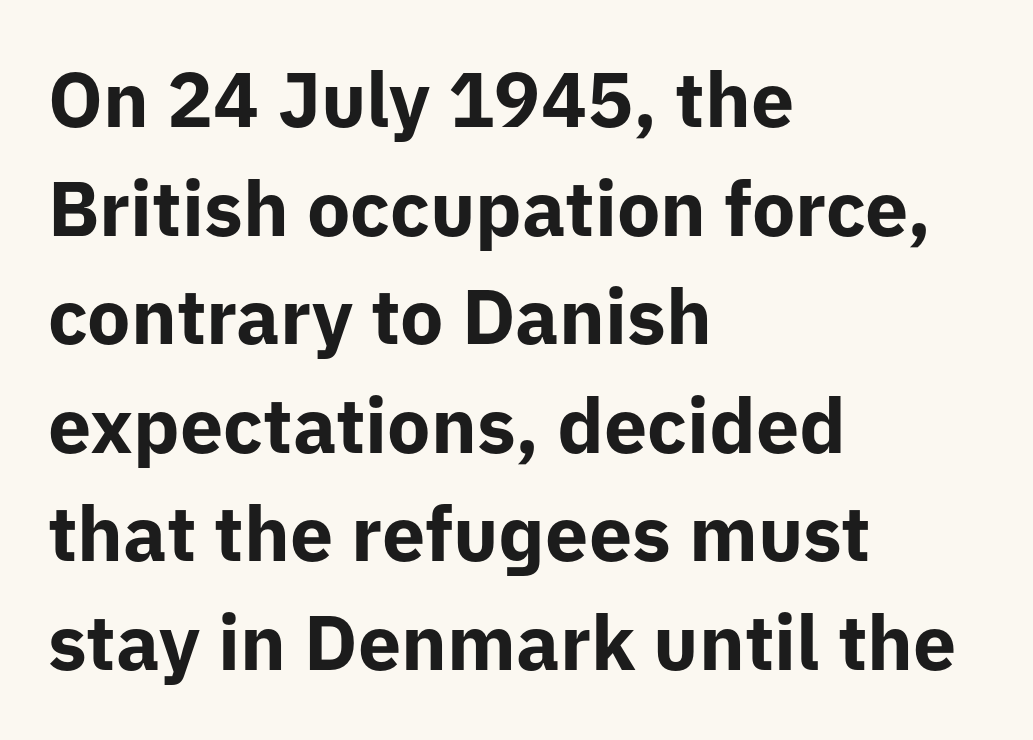
The image shows 77 px bold sans-serif type, upright; set left-aligned, normal line spacing (1.41x), normal letter spacing, not underlined; low stroke contrast and a medium x-height.
